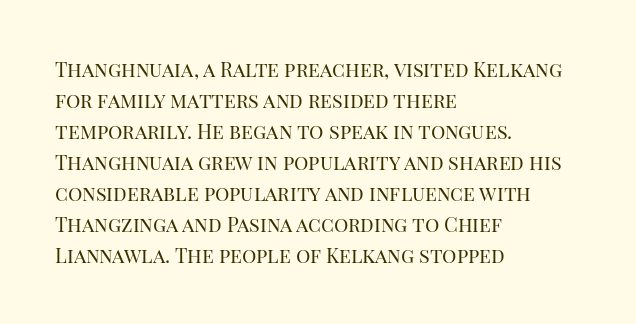
The image shows 20 px text type, upright; set left-aligned, normal line spacing (1.55x), normal letter spacing, not underlined.
